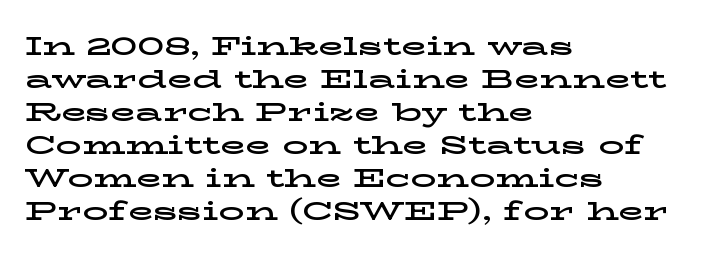
Q: Is the text italic (slanted)? A: No, it is upright.
Q: Is the text underlined? A: No.
Q: How is the paragraph aligned? A: Left-aligned.
Q: Is the spacing between letters normal or unusually wide? A: Normal.
Q: Is the spacing between lines tight, normal or loose? A: Normal.
